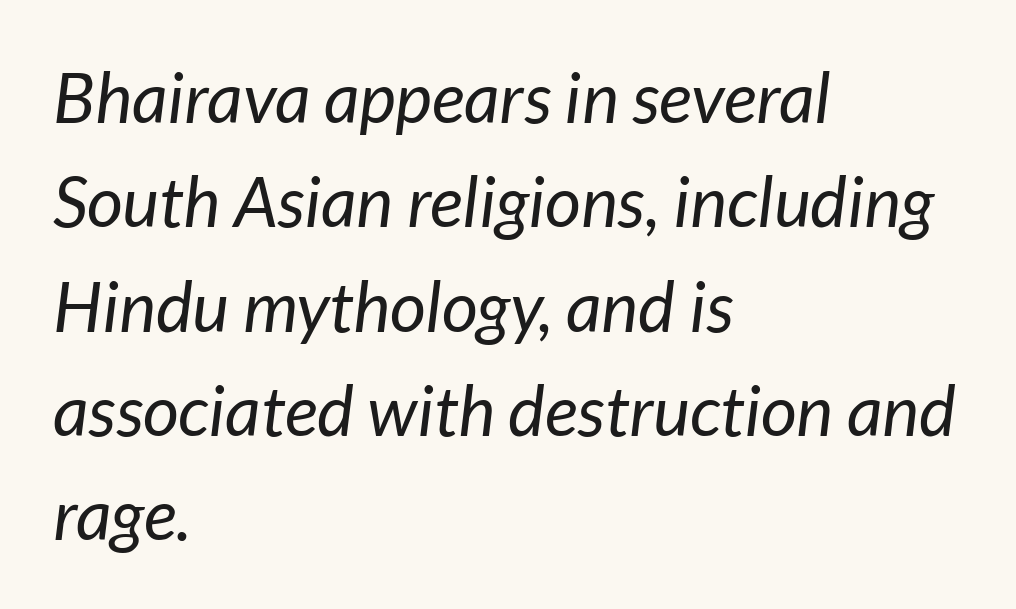
{"italic": "yes", "lean": "right", "slant_degrees": 7, "bold": "no", "weight": "regular", "width": "normal", "stroke_contrast": "low", "x_height": "medium", "monospaced": "no", "underline": "no", "align": "left", "line_spacing": "normal", "line_spacing_ratio": 1.49, "letter_spacing": "normal", "letter_spacing_em": 0.0, "glyph_px": 70}
